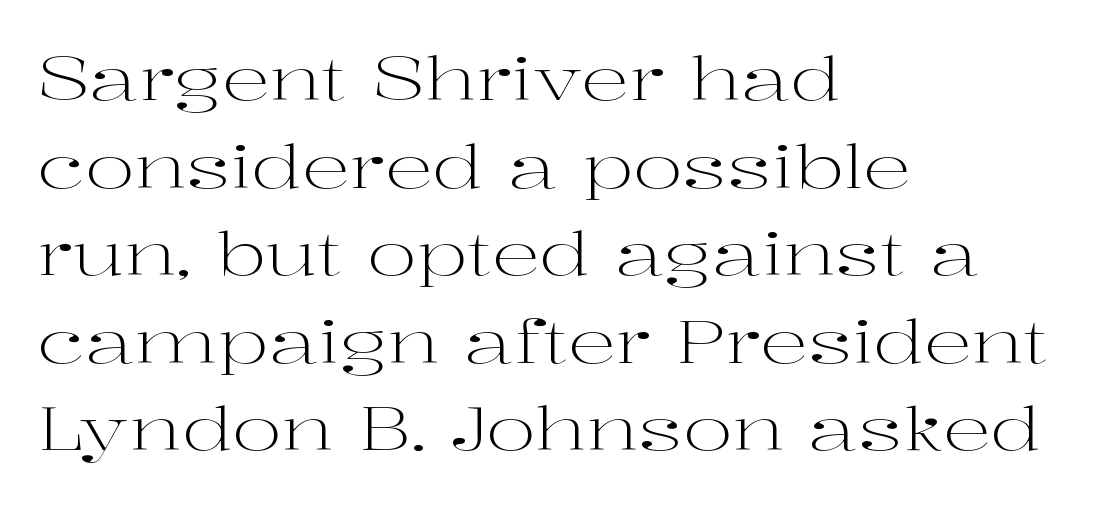
Ascenders rise straight up at ninety degrees. Is the stroke heavy? The answer is a plain regular-or-lighter. Each line starts at the same left margin while the right side varies. The passage shown is typed in a proportional face where columns would drift. Any mark beneath the type? The region is blank.
